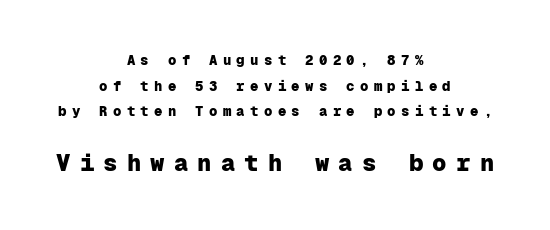
It's the straight-up-and-down kind of type. Plenty of ink on the page — the face is bold. Underlining? Definitely not there. Centered paragraph, ragged on both sides. The emphasis by scale lands on block number two, below. The tracking jumps out immediately: characters are airy and widely separated.
